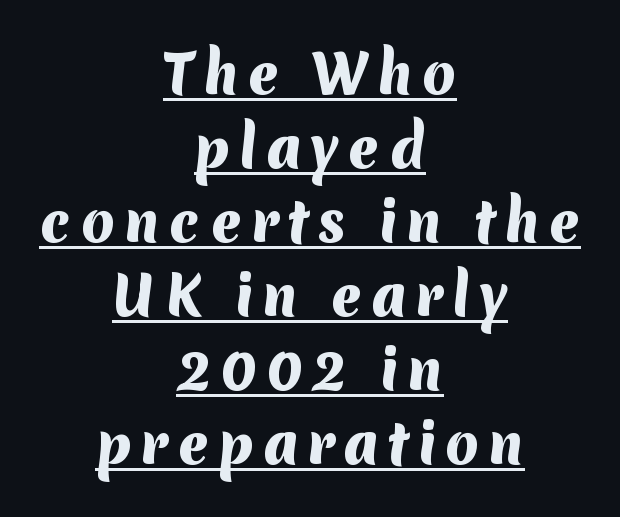
The image shows 54 px heavy sans-serif type; set centered, normal line spacing (1.37x), underlined; medium stroke contrast and a medium x-height.
